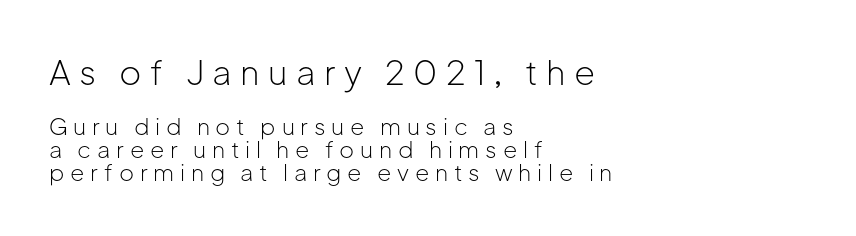
{"serif": "no", "italic": "no", "bold": "no", "weight": "light", "width": "normal", "stroke_contrast": "low", "x_height": "medium", "monospaced": "no", "underline": "no", "align": "left", "line_spacing": "tight", "line_spacing_ratio": 1.01, "letter_spacing": "wide", "letter_spacing_em": 0.25, "larger_block": "first", "size_ratio": 1.48, "glyph_px": 34}
